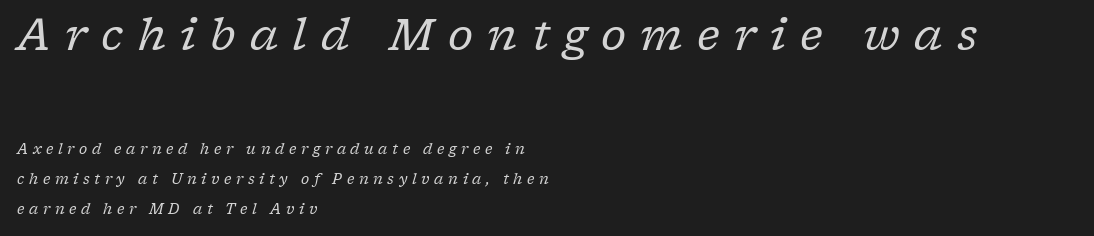
Q: Is the text bold? A: No.
Q: Is the text italic (slanted)? A: Yes, it leans right by about 17 degrees.
Q: Is the typeface a serif or a sans-serif typeface? A: Serif.
Q: Is the text underlined? A: No.
Q: How is the paragraph aligned? A: Left-aligned.
Q: Is the spacing between letters normal or unusually wide? A: Unusually wide.
Q: Is the spacing between lines tight, normal or loose? A: Loose.
Q: Which block of text is set in a larger size, the first (top) or the second (bottom)? A: The first (top) one.
Q: Width (condensed, normal, or wide)? A: Normal.
Q: Stroke contrast? A: Low.
Q: x-height? A: Medium.
Q: Monospaced? A: No.
